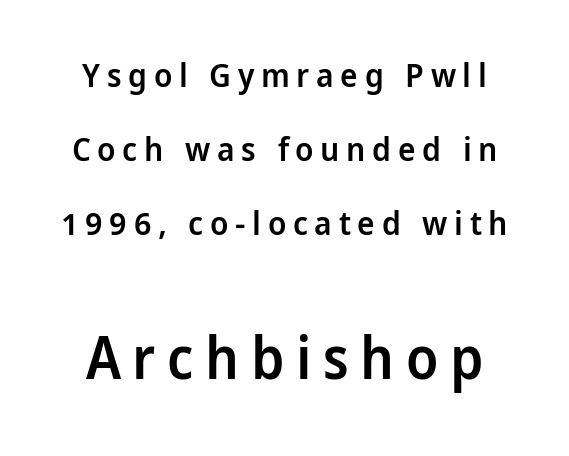
Note the varied advance widths — an 'i' is clearly narrower than an 'm'. The space directly below the letters is spotless. Letterform terminals end flat and unadorned throughout the passage. No italicization has been applied; the sample stays upright. This block would shrink considerably if given ordinary leading; it's expanded now. On the weight axis this lands at semibold, roughly 600.
